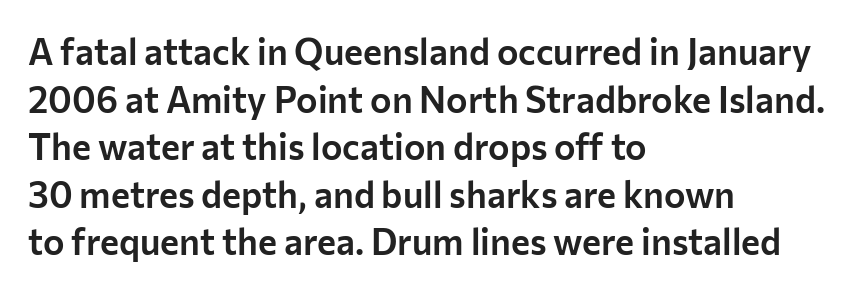
Q: Is the text italic (slanted)? A: No, it is upright.
Q: Is the typeface a serif or a sans-serif typeface? A: Sans-serif.
Q: Is the text underlined? A: No.
Q: How is the paragraph aligned? A: Left-aligned.
Q: Is the spacing between letters normal or unusually wide? A: Normal.
Q: Is the spacing between lines tight, normal or loose? A: Normal.
Q: Width (condensed, normal, or wide)? A: Normal.
Q: Stroke contrast? A: Low.
Q: x-height? A: Medium.
Q: Monospaced? A: No.
